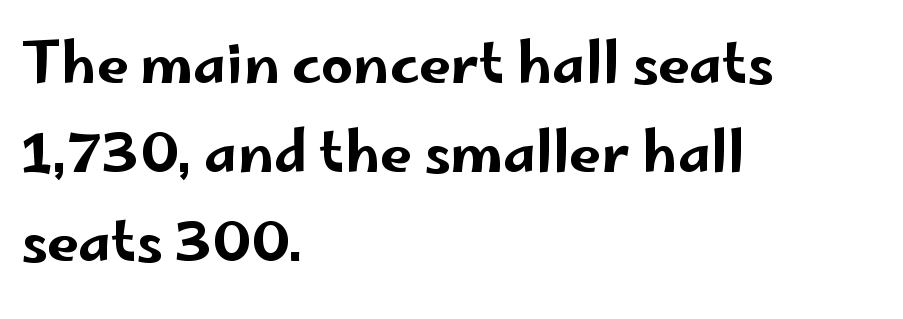
Q: Is the text italic (slanted)? A: No, it is upright.
Q: Is the typeface a serif or a sans-serif typeface? A: Sans-serif.
Q: Is the text underlined? A: No.
Q: How is the paragraph aligned? A: Left-aligned.
Q: Is the spacing between letters normal or unusually wide? A: Normal.
Q: Is the spacing between lines tight, normal or loose? A: Normal.
Q: Width (condensed, normal, or wide)? A: Wide.
Q: Stroke contrast? A: Low.
Q: x-height? A: Small.
Q: Monospaced? A: No.
